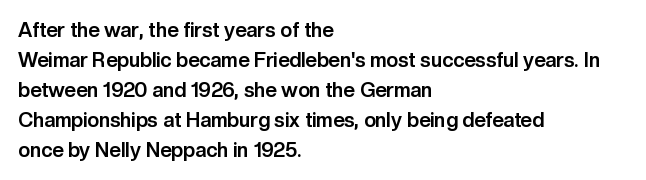
Q: Is the text bold? A: Yes.
Q: Is the text italic (slanted)? A: No, it is upright.
Q: Is the text underlined? A: No.
Q: How is the paragraph aligned? A: Left-aligned.
Q: Is the spacing between letters normal or unusually wide? A: Normal.
Q: Is the spacing between lines tight, normal or loose? A: Normal.
